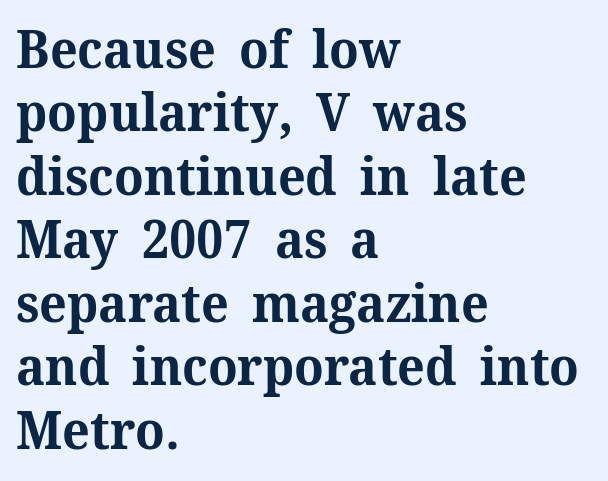
{"serif": "yes", "italic": "no", "bold": "yes", "weight": "bold", "width": "normal", "stroke_contrast": "medium", "x_height": "medium", "monospaced": "no", "underline": "no", "align": "left", "line_spacing_ratio": 1.22, "letter_spacing": "normal", "letter_spacing_em": 0.0, "glyph_px": 52}
